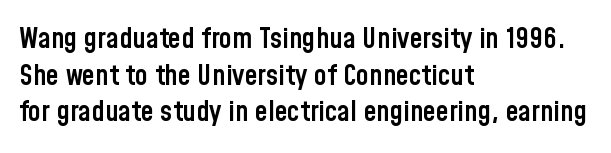
Its strokes are somewhat broadened, the hallmark of semibold type. Baseline-to-baseline distance is the conventional proportion of letter height. Where is the straight margin? On the left. The strip under each line holds only bare page. Here the glyphs are tracked normally, forming tight word shapes.
